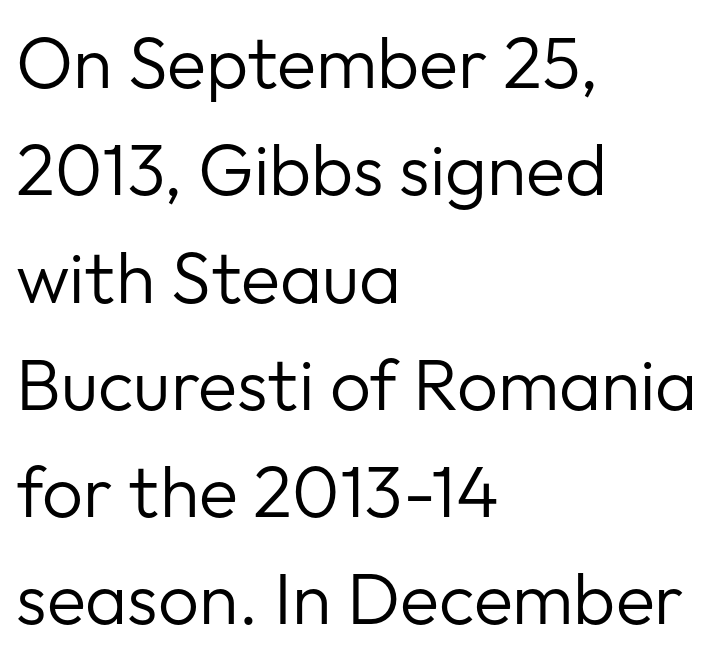
Bold? No — there's no thickening of the strokes. No word sits above an underline. Is this a fixed-width face? No — the glyphs have proportional, varying widths. This sample uses a sans-serif face.
